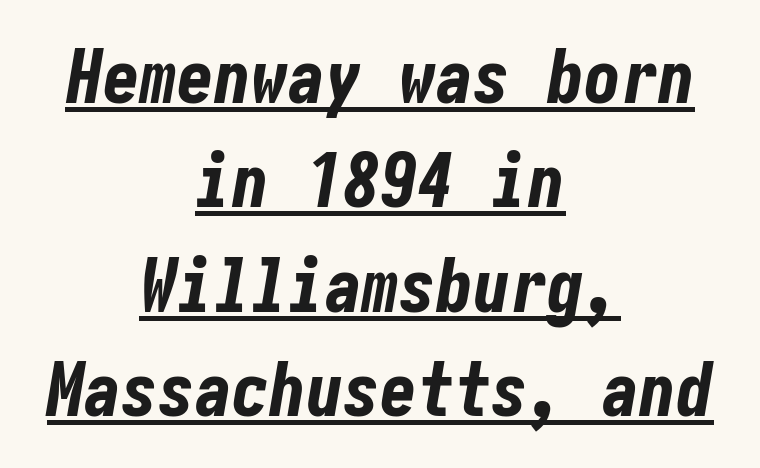
{"italic": "yes", "lean": "right", "slant_degrees": 10, "bold": "yes", "weight": "bold", "width": "condensed", "stroke_contrast": "low", "x_height": "medium", "underline": "yes", "align": "center", "line_spacing": "normal", "line_spacing_ratio": 1.41, "letter_spacing": "normal", "letter_spacing_em": 0.0, "glyph_px": 74}
